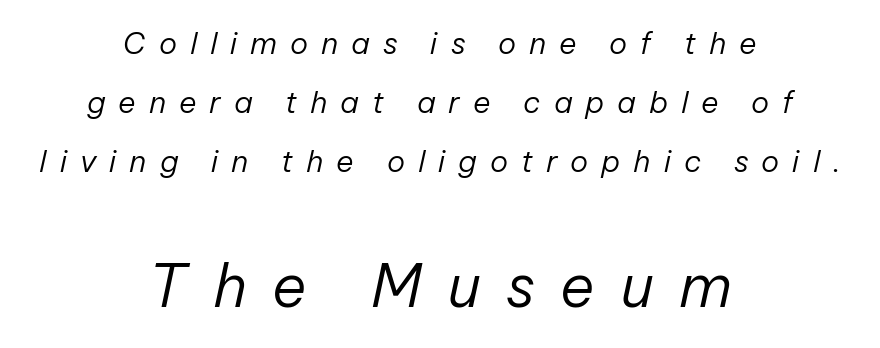
The image shows 59 px regular-weight type, italic (leaning right); set centered, loose line spacing (1.97x), unusually wide letter spacing (+0.43 em), not underlined; the second (bottom) block is 1.97x larger; low stroke contrast and a medium x-height.
